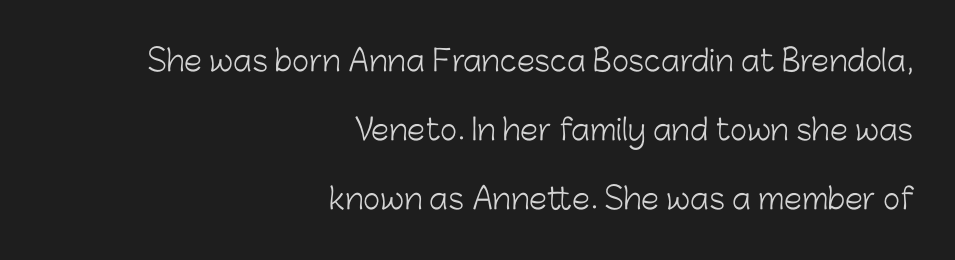
The image shows 29 px light sans-serif type, upright; set right-aligned, loose line spacing (2.38x), normal letter spacing, not underlined; low stroke contrast and a medium x-height.
